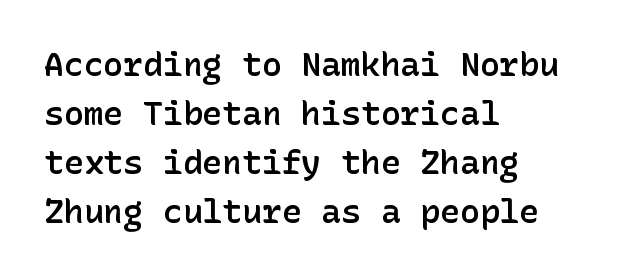
The image shows 33 px semibold sans-serif type, upright; set left-aligned, normal line spacing (1.48x), normal letter spacing, not underlined; low stroke contrast and a medium x-height.
